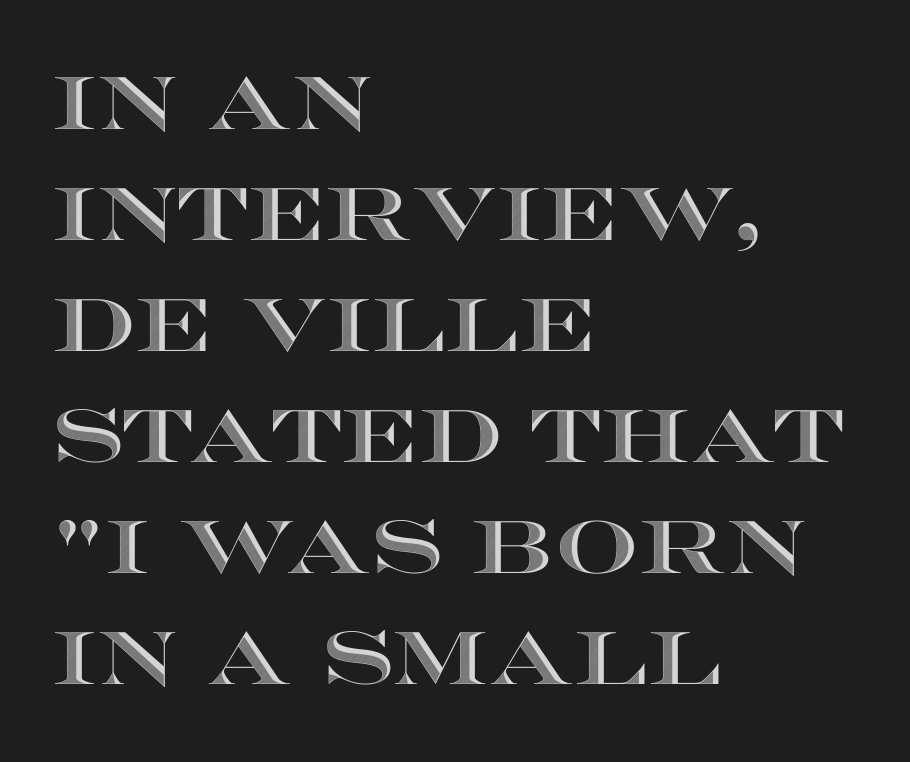
Designer's note — italics off, roman on. Look at the tracking — it's just the regular setting, nothing added. Evenly set lines give the paragraph a standard silhouette. Do the characters align in a grid? No, the font is proportional. Caption: multi-line text, flush left, ragged right.
